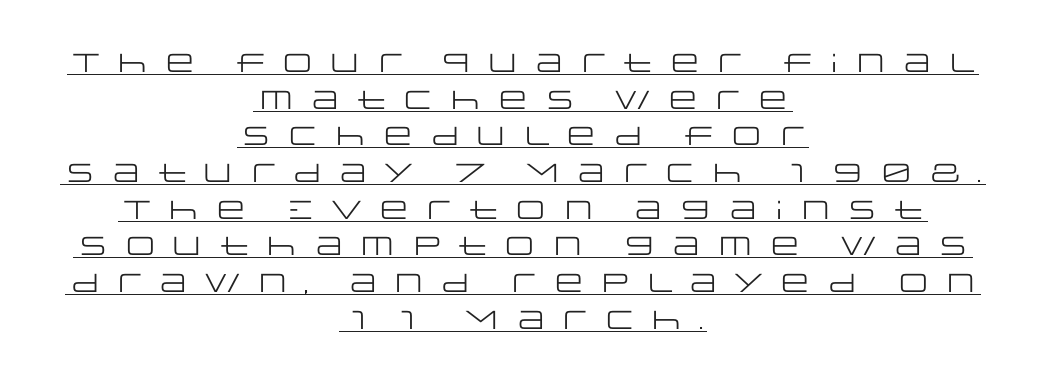
The paragraph has two soft edges and a firm central axis. Honestly, the letter spacing is so wide it's the main thing you notice. Glance below the letters and you will spot a drawn line. Ascenders rise straight up at ninety degrees. Compared with a typical body face, this is equally light or lighter still.
